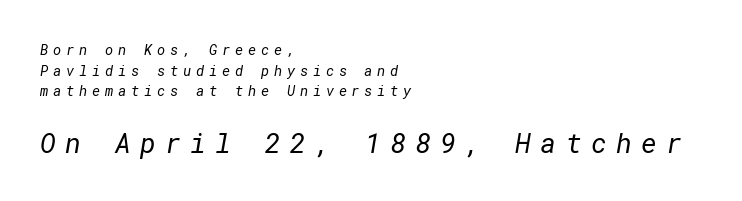
The image shows 27 px text type; set left-aligned, normal line spacing (1.48x), unusually wide letter spacing (+0.34 em), not underlined; the second (bottom) block is 1.93x larger.
